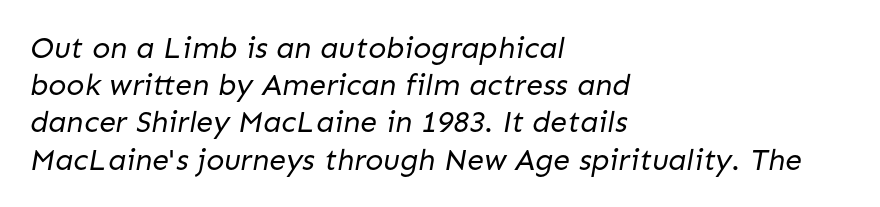
Q: Is the text bold? A: No.
Q: Is the typeface a serif or a sans-serif typeface? A: Sans-serif.
Q: Is the text underlined? A: No.
Q: How is the paragraph aligned? A: Left-aligned.
Q: Is the spacing between letters normal or unusually wide? A: Normal.
Q: Width (condensed, normal, or wide)? A: Normal.
Q: Stroke contrast? A: Low.
Q: x-height? A: Medium.
Q: Monospaced? A: No.
